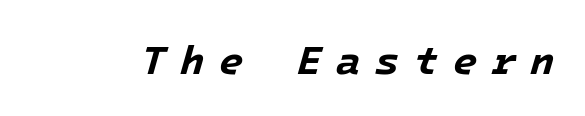
The image shows 40 px bold type, italic (leaning right); set unusually wide letter spacing (+0.36 em), not underlined; low stroke contrast and a medium x-height.
